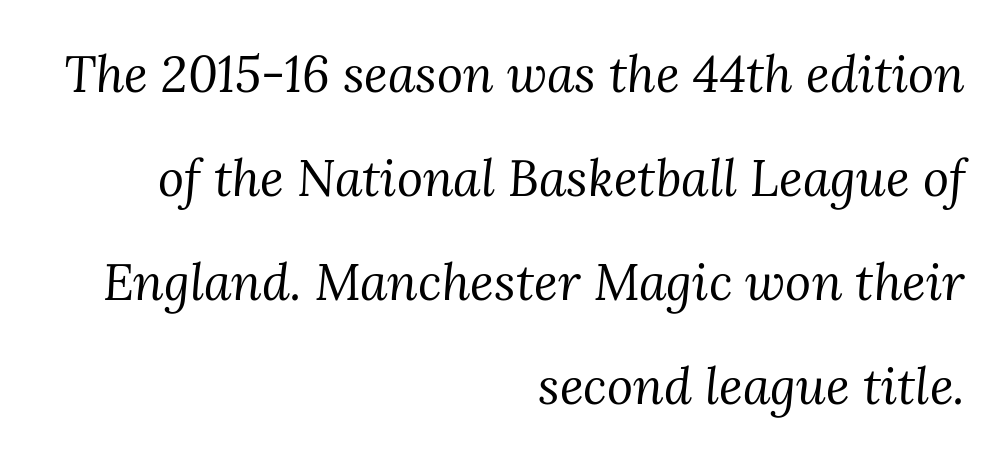
The image shows 50 px regular-weight serif type, italic (leaning right); set right-aligned, loose line spacing (2.08x), normal letter spacing, not underlined; medium stroke contrast and a medium x-height.
